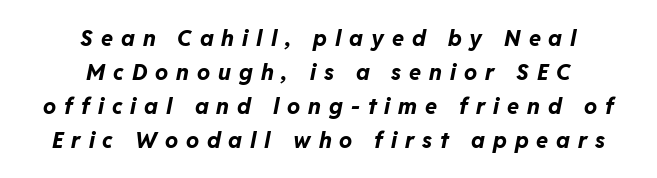
Q: Is the text bold? A: Yes.
Q: Is the text italic (slanted)? A: Yes, it leans right by about 11 degrees.
Q: Is the text underlined? A: No.
Q: How is the paragraph aligned? A: Centered.
Q: Is the spacing between letters normal or unusually wide? A: Unusually wide.
Q: Is the spacing between lines tight, normal or loose? A: Normal.
